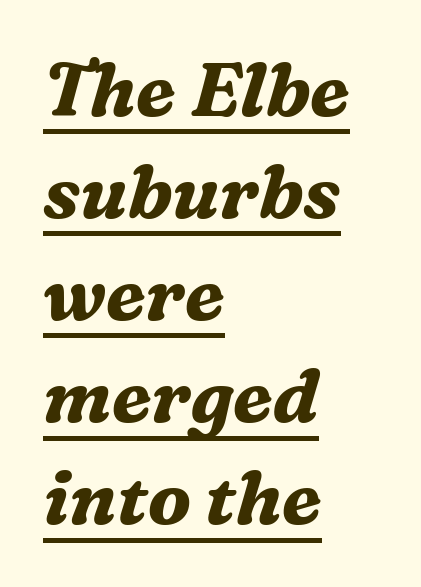
{"serif": "yes", "italic": "yes", "lean": "right", "slant_degrees": 16, "bold": "yes", "weight": "bold", "width": "normal", "stroke_contrast": "medium", "x_height": "medium", "monospaced": "no", "underline": "yes", "align": "left", "line_spacing": "normal", "line_spacing_ratio": 1.38, "letter_spacing": "normal", "letter_spacing_em": 0.0, "glyph_px": 74}
